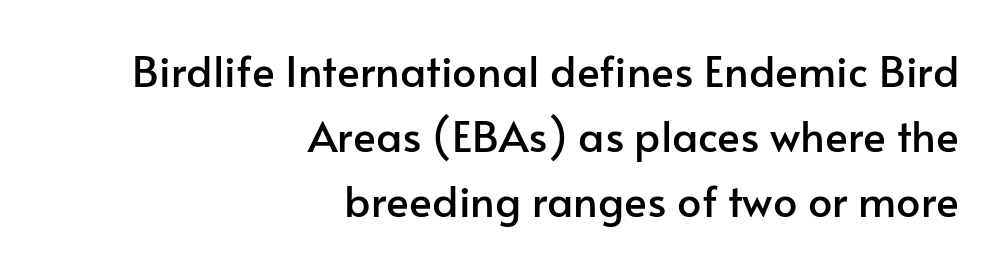
Glance below the letters and you will spot only blank space. Regarding serifs, this sample does without them. The face used here is rendered with its standard letterfit. The letters stand straight up with perfectly vertical stems. The space between consecutive lines is moderate.
